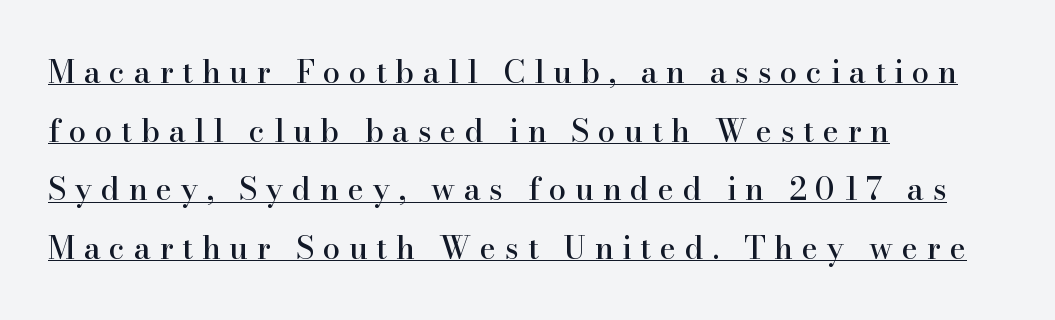
{"serif": "yes", "italic": "no", "width": "normal", "stroke_contrast": "high", "x_height": "small", "monospaced": "no", "underline": "yes", "align": "left", "line_spacing_ratio": 1.89, "letter_spacing": "wide", "letter_spacing_em": 0.28, "glyph_px": 31}
